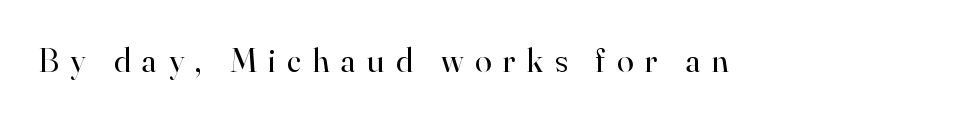
The image shows 34 px regular-weight serif type, upright; set unusually wide letter spacing (+0.34 em), not underlined; high stroke contrast and a small x-height.
